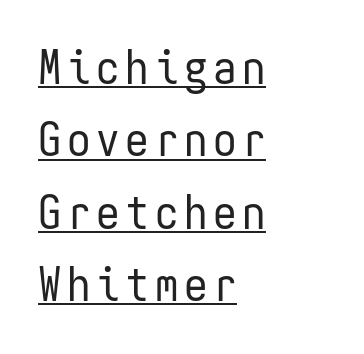
The letters march in equal steps, a hallmark of fixed-pitch type. The rows are spaced the way most documents space them. No letter is thick-stroked: the sample isn't bold. It's the straight-up-and-down kind of type. The words here are underlined. Leftover space on each line is placed entirely after the last word.
